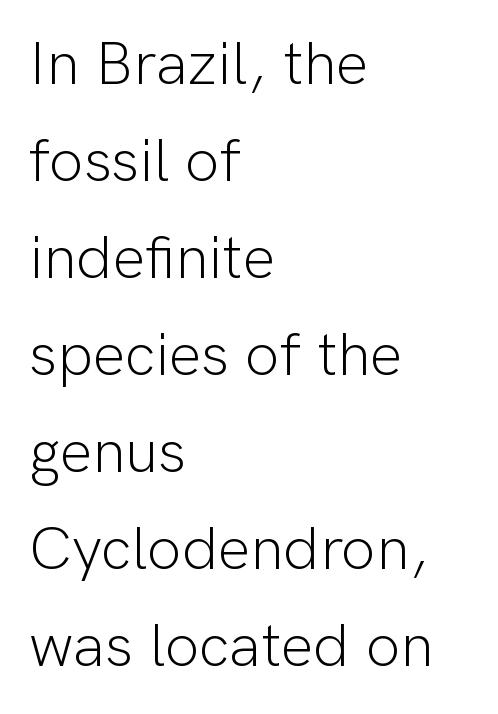
A classic flush-left, rag-right setting is used for this passage. Weight: in the light-to-regular range. The specimen omits any rule beneath the text block's lines. These lines are rendered in a variable-pitch font. The type family on display is of the sans-serif kind.
